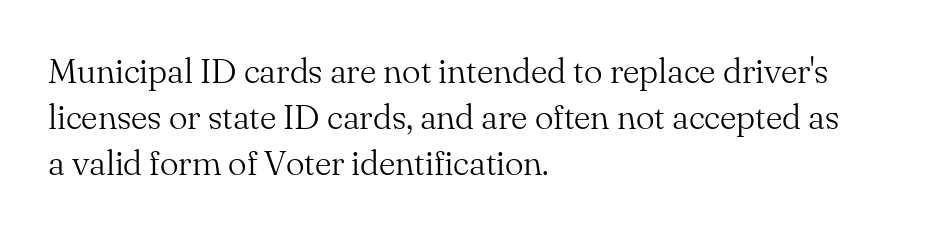
No italicization has been applied; the sample stays upright. Whoever set this chose a conventional vertical rhythm. The strokes are not fattened; the text isn't bold. Bare-footed words on every line. Standard letterfit; no display-style spreading of the glyphs.
